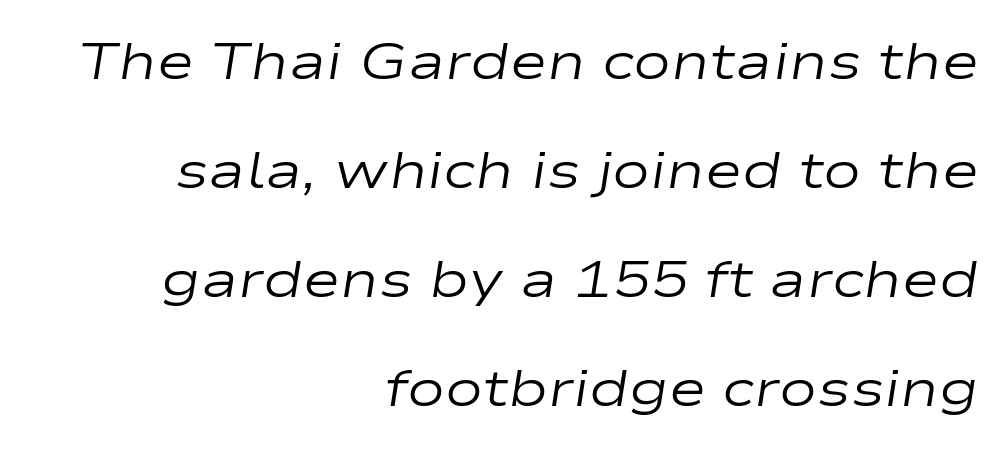
{"italic": "yes", "lean": "right", "slant_degrees": 9, "bold": "no", "weight": "regular", "width": "wide", "stroke_contrast": "low", "x_height": "medium", "monospaced": "no", "underline": "no", "align": "right", "line_spacing": "loose", "line_spacing_ratio": 2.14, "letter_spacing": "normal", "letter_spacing_em": 0.0, "glyph_px": 51}
